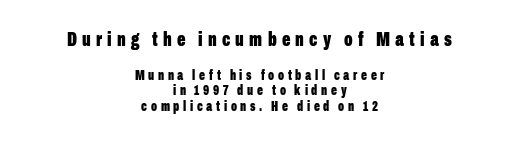
{"italic": "no", "bold": "yes", "underline": "no", "align": "center", "line_spacing": "tight", "line_spacing_ratio": 1.13, "letter_spacing": "wide", "letter_spacing_em": 0.26, "larger_block": "first", "size_ratio": 1.43, "glyph_px": 20}
